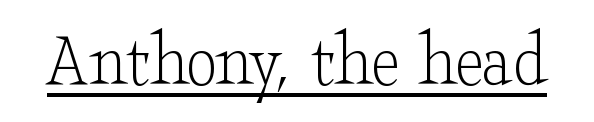
{"serif": "yes", "italic": "no", "bold": "no", "weight": "light", "width": "wide", "stroke_contrast": "low", "x_height": "small", "monospaced": "no", "underline": "yes", "letter_spacing": "normal", "letter_spacing_em": 0.0, "glyph_px": 79}
